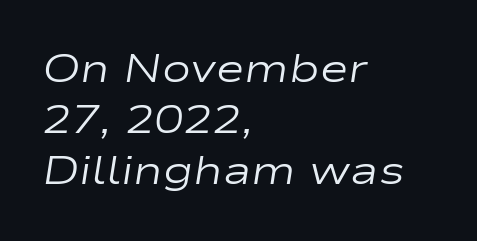
Q: Is the text bold? A: No.
Q: Is the text italic (slanted)? A: Yes, it leans right by about 9 degrees.
Q: Is the text underlined? A: No.
Q: How is the paragraph aligned? A: Left-aligned.
Q: Is the spacing between letters normal or unusually wide? A: Normal.
Q: Is the spacing between lines tight, normal or loose? A: Normal.
Q: Width (condensed, normal, or wide)? A: Wide.
Q: Stroke contrast? A: Low.
Q: x-height? A: Medium.
Q: Monospaced? A: No.
